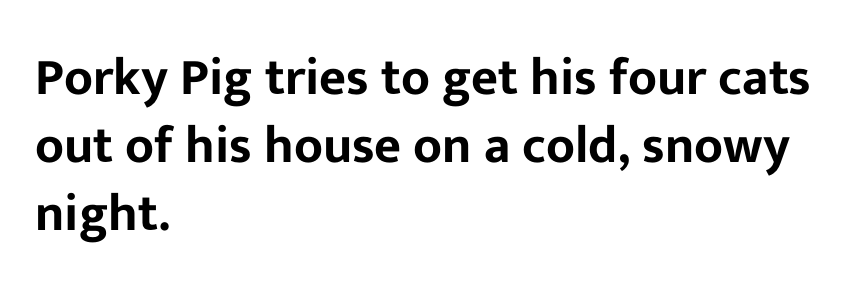
{"serif": "no", "italic": "no", "width": "normal", "stroke_contrast": "low", "x_height": "medium", "monospaced": "no", "underline": "no", "align": "left", "line_spacing": "normal", "line_spacing_ratio": 1.31, "letter_spacing": "normal", "letter_spacing_em": 0.0, "glyph_px": 52}
